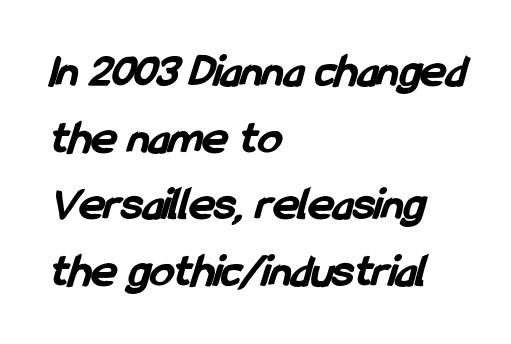
{"serif": "no", "bold": "yes", "weight": "bold", "width": "condensed", "stroke_contrast": "low", "x_height": "medium", "monospaced": "no", "underline": "no", "align": "left", "line_spacing": "normal", "line_spacing_ratio": 1.39, "letter_spacing": "normal", "letter_spacing_em": 0.0, "glyph_px": 48}
